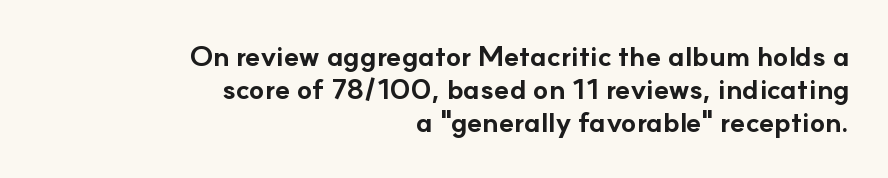
{"serif": "no", "italic": "no", "bold": "yes", "weight": "bold", "width": "normal", "stroke_contrast": "low", "x_height": "small", "monospaced": "no", "underline": "no", "align": "right", "line_spacing_ratio": 1.17, "letter_spacing": "normal", "letter_spacing_em": 0.0, "glyph_px": 28}
